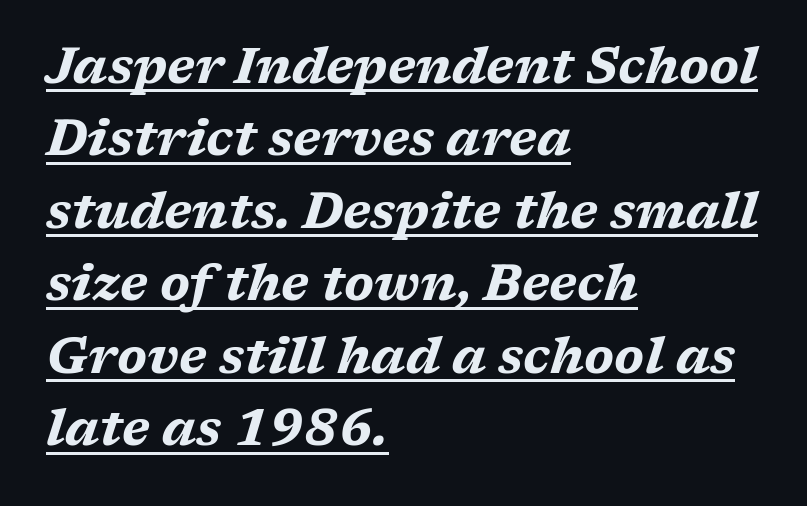
Here the designer chose a conventional face with non-uniform glyph widths. In terms of posture, this sample is oblique. This sample uses plain, unmodified letter spacing. A classic flush-left, rag-right setting is used for this passage.
